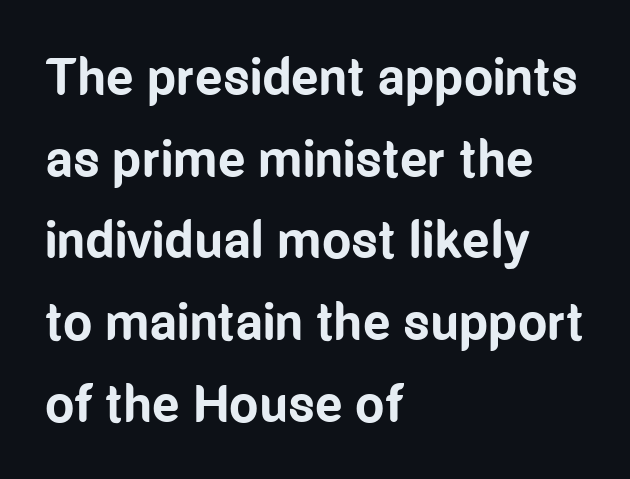
The image shows 52 px bold, condensed sans-serif type, upright; set left-aligned, normal line spacing (1.57x), normal letter spacing, not underlined; low stroke contrast and a medium x-height.
